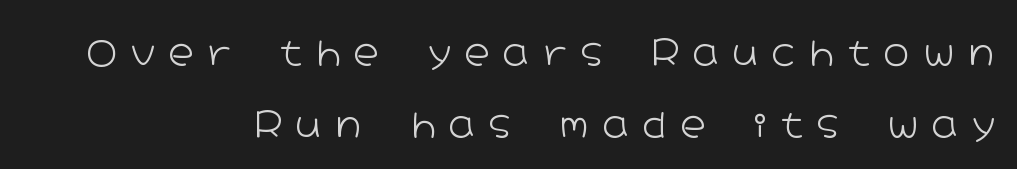
{"serif": "no", "italic": "no", "bold": "no", "weight": "light", "width": "wide", "stroke_contrast": "low", "x_height": "medium", "monospaced": "no", "underline": "no", "align": "right", "line_spacing": "loose", "line_spacing_ratio": 2.06, "letter_spacing": "wide", "letter_spacing_em": 0.4, "glyph_px": 35}
